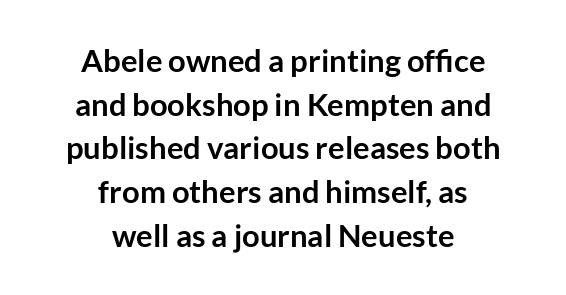
{"serif": "no", "italic": "no", "bold": "yes", "weight": "semibold", "width": "normal", "stroke_contrast": "low", "x_height": "medium", "monospaced": "no", "underline": "no", "align": "center", "line_spacing": "normal", "line_spacing_ratio": 1.41, "letter_spacing": "normal", "letter_spacing_em": 0.0, "glyph_px": 31}
